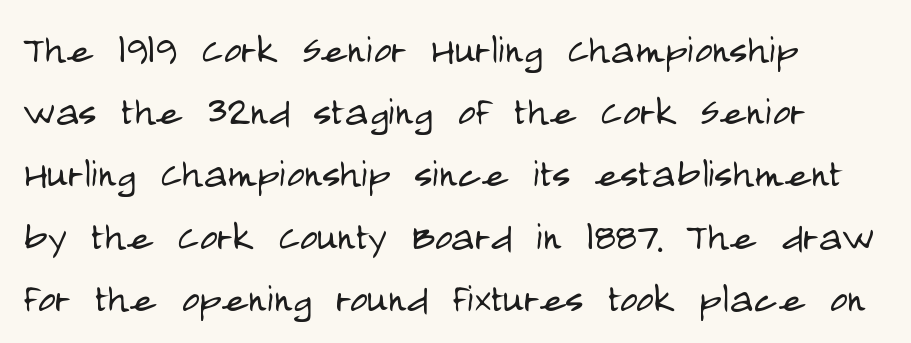
The image shows 49 px light, condensed sans-serif type, upright; set left-aligned, normal line spacing (1.27x), normal letter spacing, not underlined; low stroke contrast and a large x-height.
